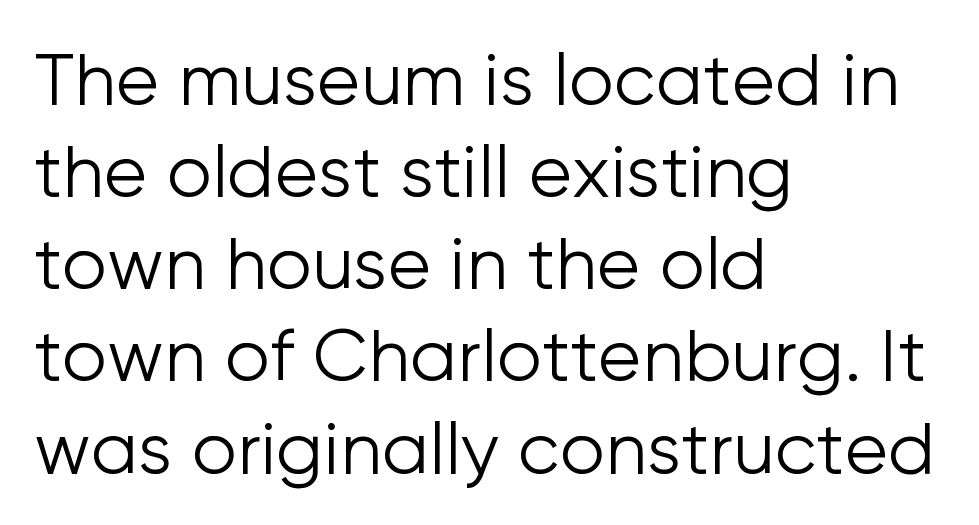
Q: Is the text bold? A: No.
Q: Is the text italic (slanted)? A: No, it is upright.
Q: Is the typeface a serif or a sans-serif typeface? A: Sans-serif.
Q: Is the text underlined? A: No.
Q: How is the paragraph aligned? A: Left-aligned.
Q: Is the spacing between letters normal or unusually wide? A: Normal.
Q: Is the spacing between lines tight, normal or loose? A: Normal.
Q: Width (condensed, normal, or wide)? A: Normal.
Q: Stroke contrast? A: Low.
Q: x-height? A: Medium.
Q: Monospaced? A: No.
